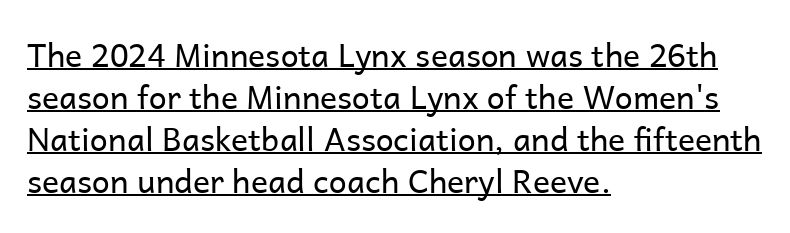
Q: Is the text bold? A: No.
Q: Is the text italic (slanted)? A: No, it is upright.
Q: Is the typeface a serif or a sans-serif typeface? A: Sans-serif.
Q: Is the text underlined? A: Yes.
Q: How is the paragraph aligned? A: Left-aligned.
Q: Is the spacing between letters normal or unusually wide? A: Normal.
Q: Is the spacing between lines tight, normal or loose? A: Normal.
Q: Width (condensed, normal, or wide)? A: Normal.
Q: Stroke contrast? A: Low.
Q: x-height? A: Medium.
Q: Monospaced? A: No.
